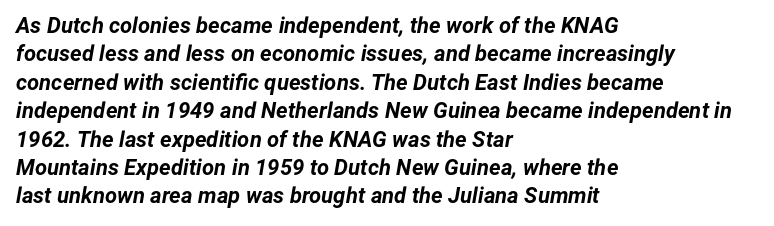
{"italic": "yes", "lean": "right", "slant_degrees": 12, "bold": "yes", "underline": "no", "align": "left", "line_spacing": "normal", "line_spacing_ratio": 1.29, "letter_spacing": "normal", "letter_spacing_em": 0.0, "glyph_px": 22}
